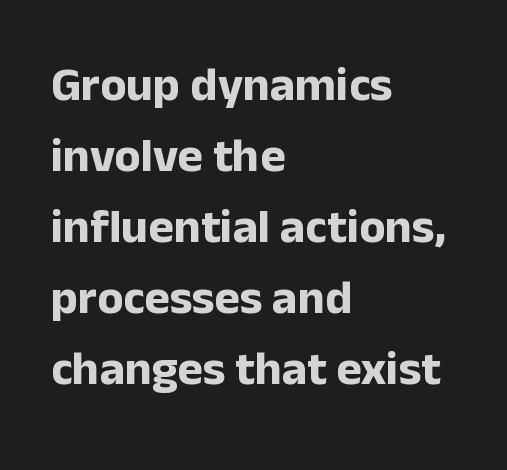
Serif or sans? Sans — the stroke terminals are bare. Plain, unruled lines of type. Stroke thickness is high; the sample reads as a true bold. In terms of posture, this sample is upright. The rendering uses a moderate line-height, typical for paragraphs.
